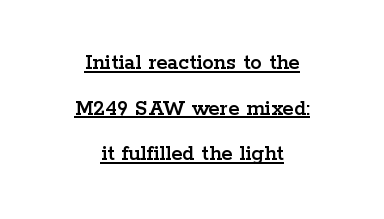
Q: Is the text italic (slanted)? A: No, it is upright.
Q: Is the text underlined? A: Yes.
Q: How is the paragraph aligned? A: Centered.
Q: Is the spacing between letters normal or unusually wide? A: Normal.
Q: Is the spacing between lines tight, normal or loose? A: Loose.
